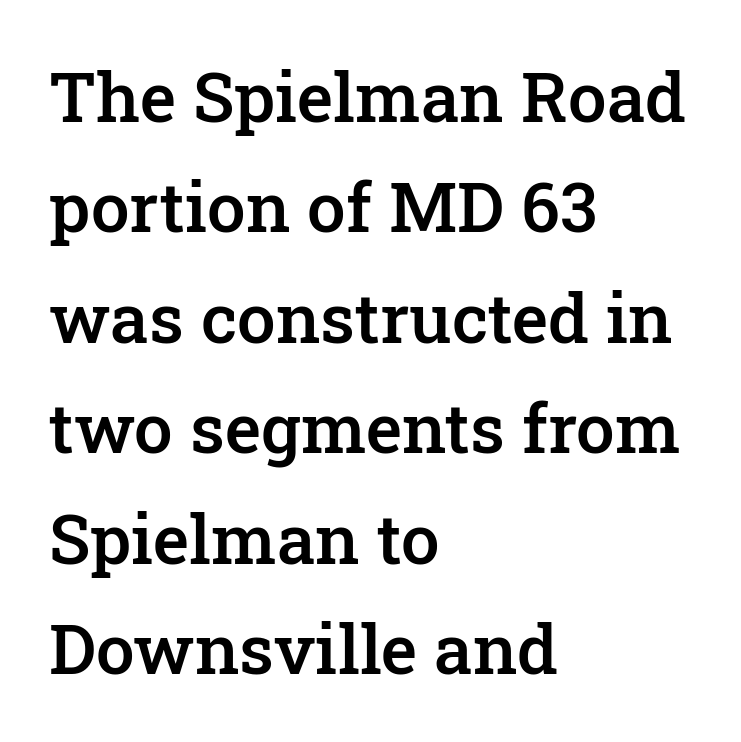
The image shows 69 px semibold serif type, upright; set left-aligned, normal line spacing (1.6x), normal letter spacing, not underlined; low stroke contrast and a medium x-height.
